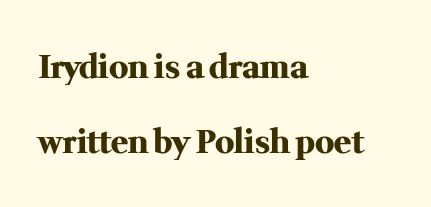
{"serif": "yes", "italic": "no", "bold": "yes", "weight": "heavy", "width": "normal", "stroke_contrast": "medium", "x_height": "medium", "monospaced": "no", "underline": "no", "align": "left", "line_spacing": "loose", "line_spacing_ratio": 2.33, "letter_spacing": "normal", "letter_spacing_em": 0.0, "glyph_px": 32}
